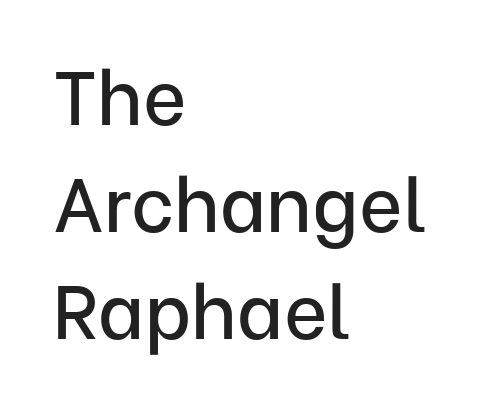
Q: Is the text italic (slanted)? A: No, it is upright.
Q: Is the typeface a serif or a sans-serif typeface? A: Sans-serif.
Q: Is the text underlined? A: No.
Q: How is the paragraph aligned? A: Left-aligned.
Q: Is the spacing between letters normal or unusually wide? A: Normal.
Q: Is the spacing between lines tight, normal or loose? A: Normal.
Q: Width (condensed, normal, or wide)? A: Normal.
Q: Stroke contrast? A: Low.
Q: x-height? A: Medium.
Q: Monospaced? A: No.
